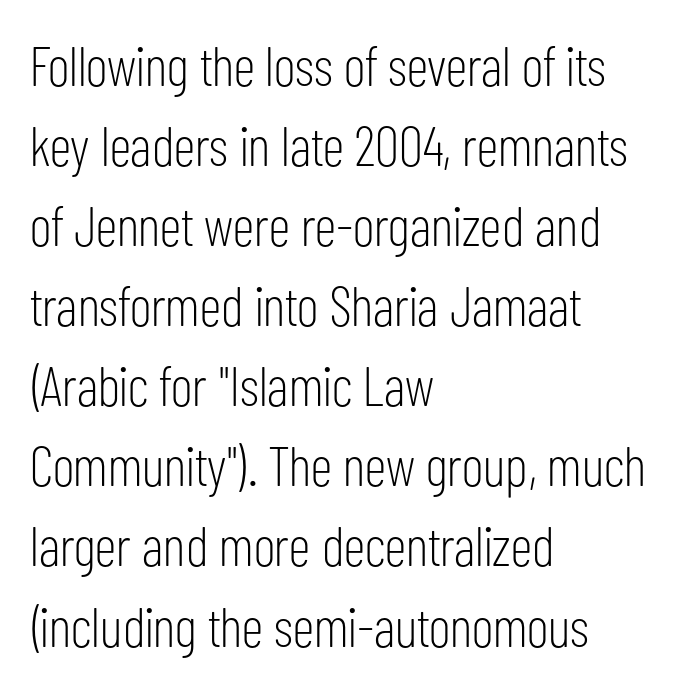
{"serif": "no", "italic": "no", "bold": "no", "weight": "light", "width": "condensed", "stroke_contrast": "low", "x_height": "medium", "monospaced": "no", "underline": "no", "align": "left", "line_spacing": "normal", "line_spacing_ratio": 1.43, "letter_spacing": "normal", "letter_spacing_em": 0.0, "glyph_px": 56}
